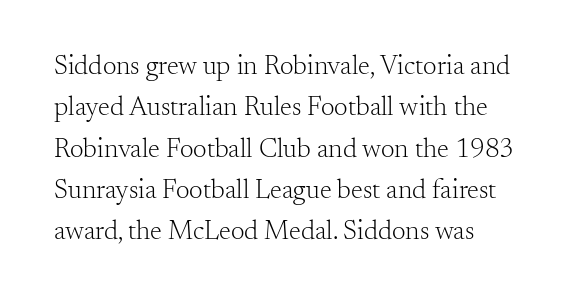
In terms of leading, this rendering sits right in the middle. The lettering stays uniformly vertical, giving the passage a roman look. Decoration check: the copy has no underline. The passage shown is not bold in any degree. How are the letters spaced? Ordinarily, with no added tracking.
